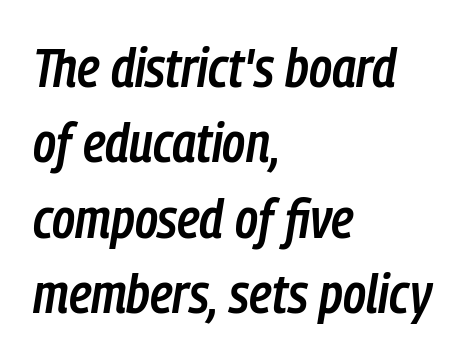
The image shows 55 px semibold, condensed type, italic (leaning right); set left-aligned, normal line spacing (1.37x), normal letter spacing, not underlined; low stroke contrast and a medium x-height.
